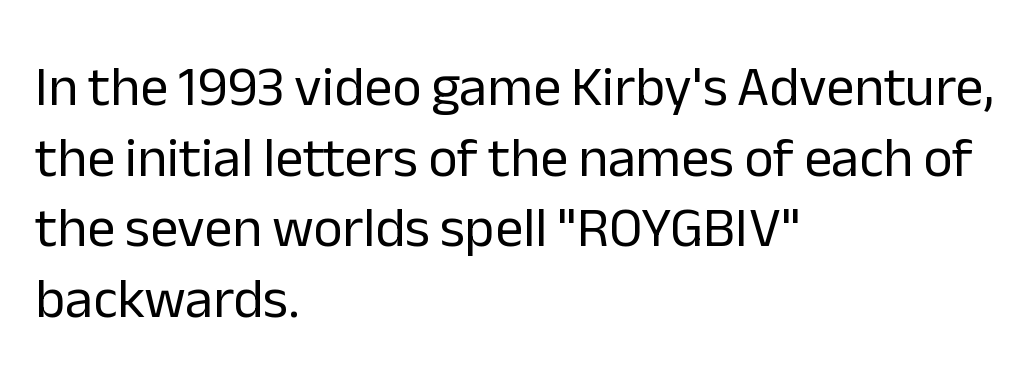
The image shows 56 px regular-weight sans-serif type, upright; set left-aligned, normal line spacing (1.26x), normal letter spacing, not underlined; low stroke contrast and a medium x-height.
